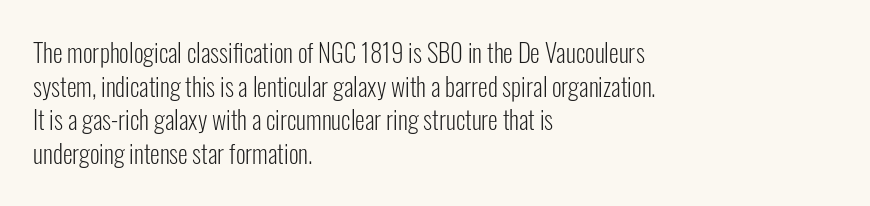
Honestly, there is no underline to notice here at all. When letters stand straight like this, we call the style roman or upright. The passage shown stacks its lines at a standard gap. Horizontal alignment here is leftward, the default for most running prose. Ink coverage per letter is moderate at most.
